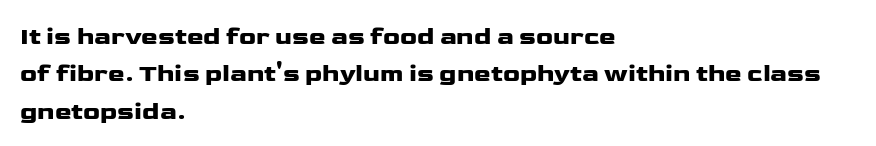
The image shows 25 px text type, upright; set left-aligned, normal line spacing (1.5x), normal letter spacing, not underlined.
